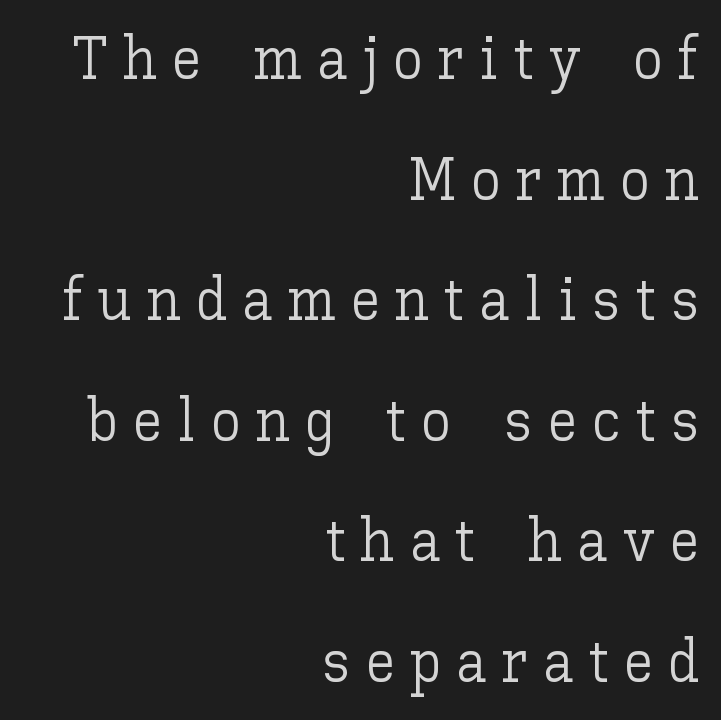
Notice the wide empty band between every row — that's loose leading. Caption: expanded tracking, letters set apart. Nobody drew a line under any word here. The type sits square on the baseline with zero lean. Compared with a flush-left layout, this one pins lines to the opposite, right side.
